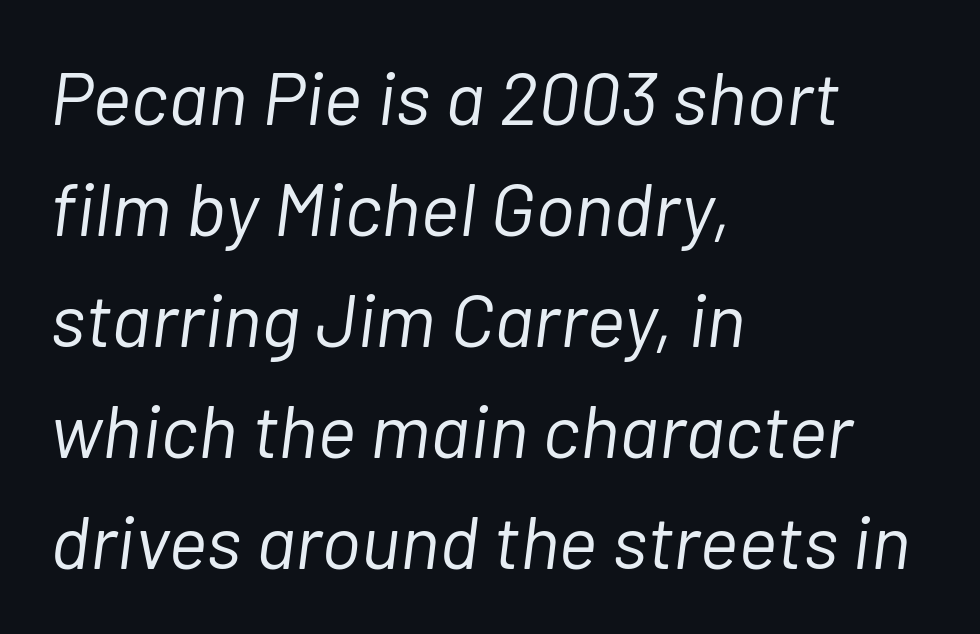
Q: Is the text bold? A: No.
Q: Is the text italic (slanted)? A: Yes, it leans right by about 7 degrees.
Q: Is the text underlined? A: No.
Q: How is the paragraph aligned? A: Left-aligned.
Q: Is the spacing between letters normal or unusually wide? A: Normal.
Q: Is the spacing between lines tight, normal or loose? A: Normal.
Q: Width (condensed, normal, or wide)? A: Normal.
Q: Stroke contrast? A: Low.
Q: x-height? A: Medium.
Q: Monospaced? A: No.
